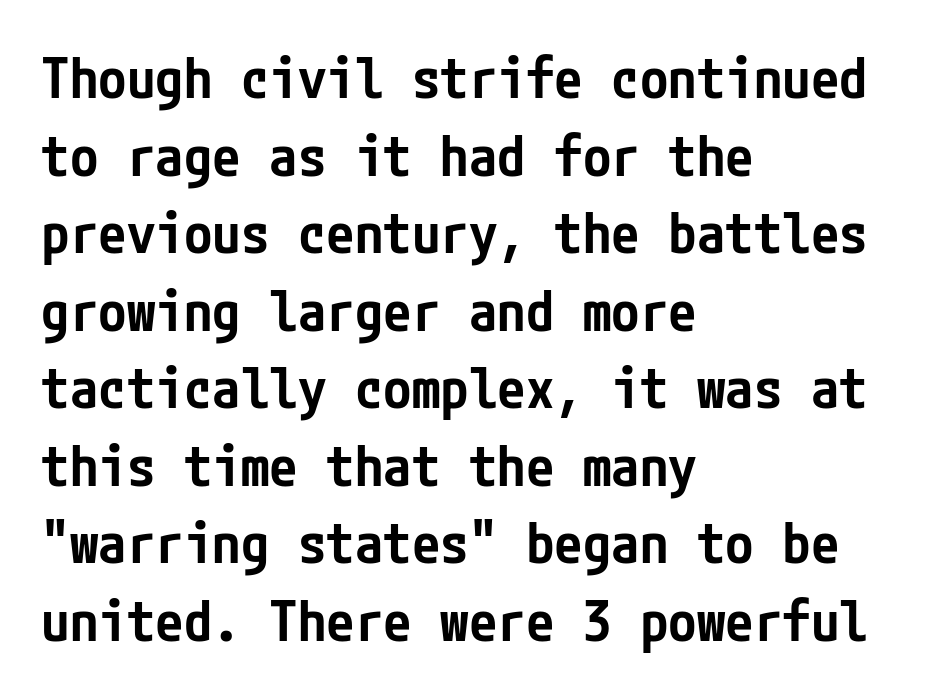
Q: Is the text bold? A: Semi-bold.
Q: Is the text italic (slanted)? A: No, it is upright.
Q: Is the typeface a serif or a sans-serif typeface? A: Sans-serif.
Q: Is the text underlined? A: No.
Q: How is the paragraph aligned? A: Left-aligned.
Q: Is the spacing between letters normal or unusually wide? A: Normal.
Q: Is the spacing between lines tight, normal or loose? A: Normal.
Q: Width (condensed, normal, or wide)? A: Condensed.
Q: Stroke contrast? A: Low.
Q: x-height? A: Medium.
